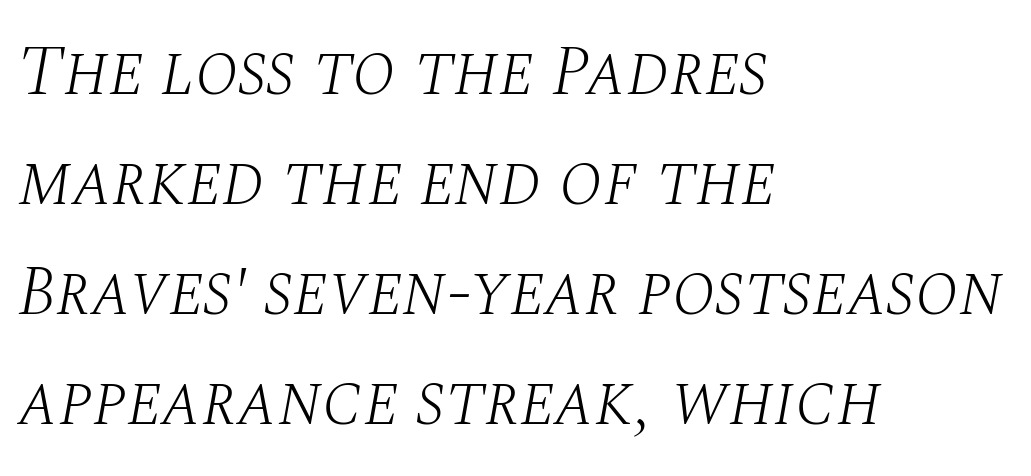
{"serif": "yes", "italic": "yes", "lean": "right", "slant_degrees": 10, "bold": "no", "weight": "light", "width": "normal", "stroke_contrast": "medium", "x_height": "large", "monospaced": "no", "underline": "no", "align": "left", "line_spacing": "normal", "line_spacing_ratio": 1.55, "letter_spacing": "normal", "letter_spacing_em": 0.0, "glyph_px": 71}
